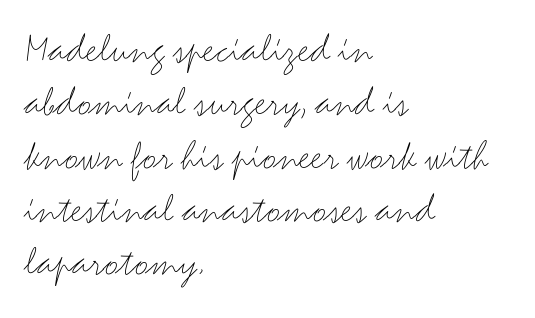
Q: Is the text bold? A: No.
Q: Is the text italic (slanted)? A: Yes.
Q: Is the typeface a serif or a sans-serif typeface? A: Sans-serif.
Q: Is the text underlined? A: No.
Q: How is the paragraph aligned? A: Left-aligned.
Q: Is the spacing between letters normal or unusually wide? A: Normal.
Q: Width (condensed, normal, or wide)? A: Wide.
Q: Stroke contrast? A: Medium.
Q: x-height? A: Small.
Q: Monospaced? A: No.
